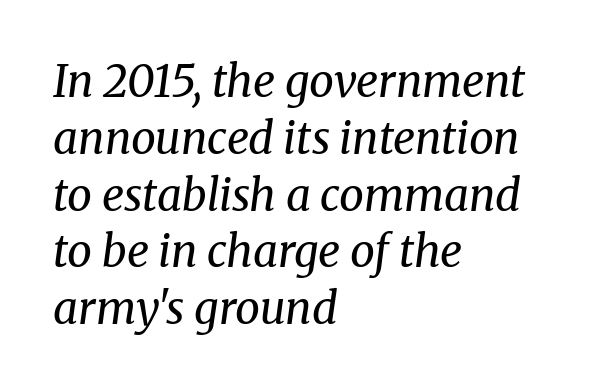
{"serif": "yes", "italic": "yes", "lean": "right", "slant_degrees": 8, "bold": "no", "weight": "regular", "width": "normal", "stroke_contrast": "medium", "x_height": "medium", "monospaced": "no", "underline": "no", "align": "left", "line_spacing": "normal", "line_spacing_ratio": 1.29, "letter_spacing": "normal", "letter_spacing_em": 0.0, "glyph_px": 44}
